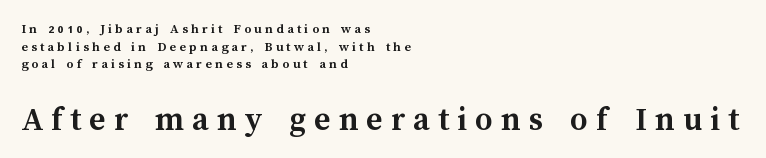
{"italic": "no", "bold": "yes", "weight": "semibold", "width": "normal", "stroke_contrast": "medium", "x_height": "medium", "monospaced": "no", "underline": "no", "align": "left", "line_spacing": "normal", "line_spacing_ratio": 1.26, "letter_spacing": "wide", "letter_spacing_em": 0.23, "larger_block": "second", "size_ratio": 2.5, "glyph_px": 35}
